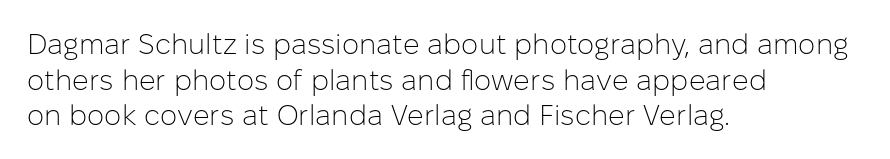
Q: Is the text bold? A: No.
Q: Is the text italic (slanted)? A: No, it is upright.
Q: Is the typeface a serif or a sans-serif typeface? A: Sans-serif.
Q: Is the text underlined? A: No.
Q: How is the paragraph aligned? A: Left-aligned.
Q: Is the spacing between letters normal or unusually wide? A: Normal.
Q: Width (condensed, normal, or wide)? A: Normal.
Q: Stroke contrast? A: Low.
Q: x-height? A: Medium.
Q: Monospaced? A: No.
